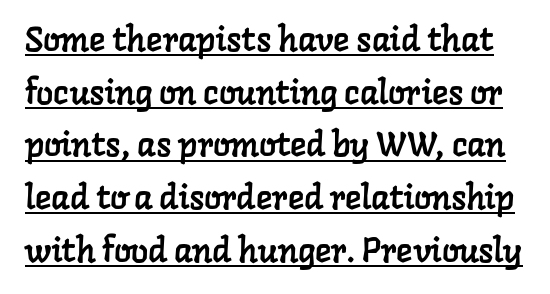
Type style note: has serifs. Think of a printed novel: that variable character pitch is what you see here. This sample uses plain, unmodified letter spacing. A rule runs beneath these lines of type.
